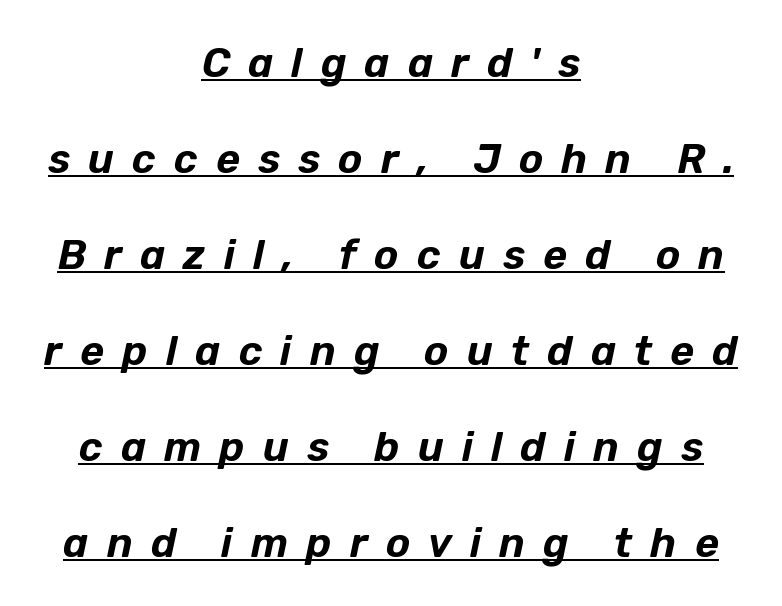
The image shows 41 px text type, italic (leaning right); set centered, loose line spacing (2.34x), unusually wide letter spacing (+0.44 em), underlined; low stroke contrast and a medium x-height.
